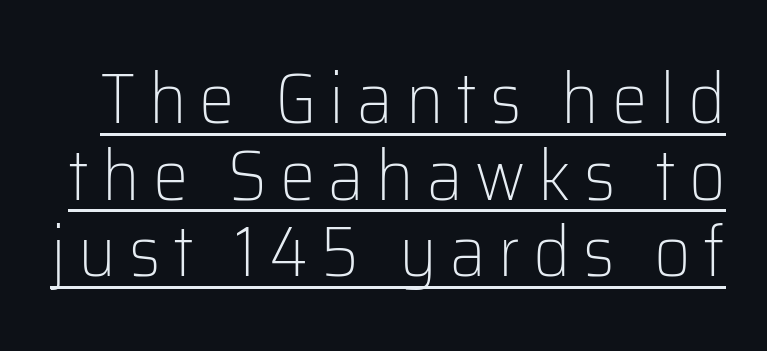
The image shows 71 px light sans-serif type, upright; set tight line spacing (1.08x), underlined; low stroke contrast and a medium x-height.
